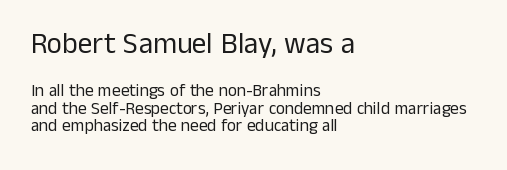
This rendering features lettering with no underline. Is the letter spacing exaggerated? No — it looks like the ordinary default. Horizontally, the lines are justified to the leading edge only. What's the leading like? Squeezed, with rows nearly overlapping.
